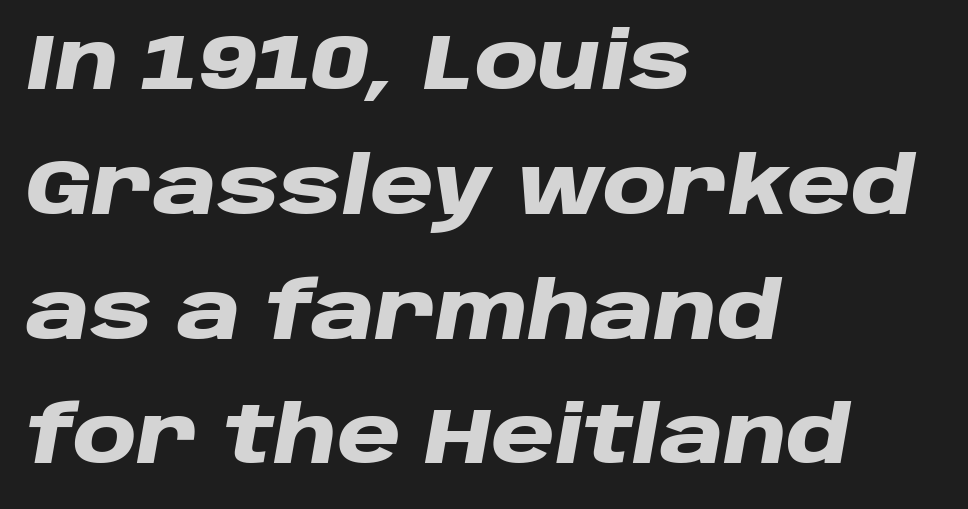
{"italic": "yes", "lean": "right", "slant_degrees": 10, "bold": "yes", "weight": "heavy", "width": "wide", "stroke_contrast": "low", "x_height": "large", "monospaced": "no", "underline": "no", "align": "left", "line_spacing": "normal", "line_spacing_ratio": 1.6, "letter_spacing": "normal", "letter_spacing_em": 0.0, "glyph_px": 78}
